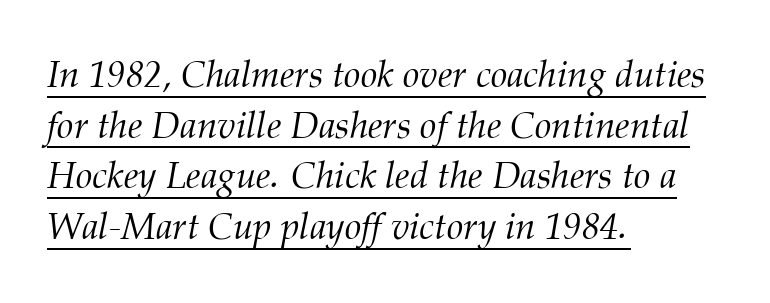
In terms of letterform style, serifs are clearly present. The font is comparable to plain body text, perhaps lighter. Think of a printed novel: that variable character pitch is what you see here. The rag falls on the right side of this text block.
